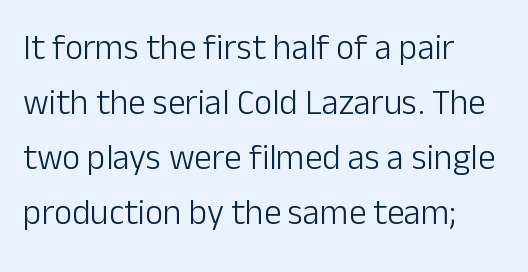
Q: Is the text bold? A: No.
Q: Is the text italic (slanted)? A: No, it is upright.
Q: Is the typeface a serif or a sans-serif typeface? A: Sans-serif.
Q: Is the text underlined? A: No.
Q: How is the paragraph aligned? A: Left-aligned.
Q: Is the spacing between letters normal or unusually wide? A: Normal.
Q: Is the spacing between lines tight, normal or loose? A: Normal.
Q: Width (condensed, normal, or wide)? A: Normal.
Q: Stroke contrast? A: Low.
Q: x-height? A: Medium.
Q: Monospaced? A: No.
